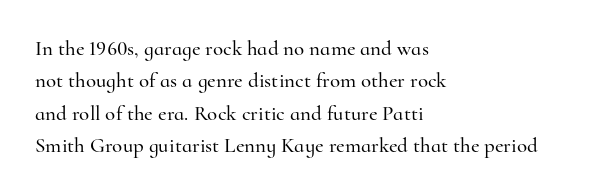
Glyph-to-glyph distance matches everyday printed text. Upright lettering throughout. Notice how descenders clear the ascenders below comfortably — that's standard leading. The strip under each line holds only bare page. Layout note: lines flush left.
